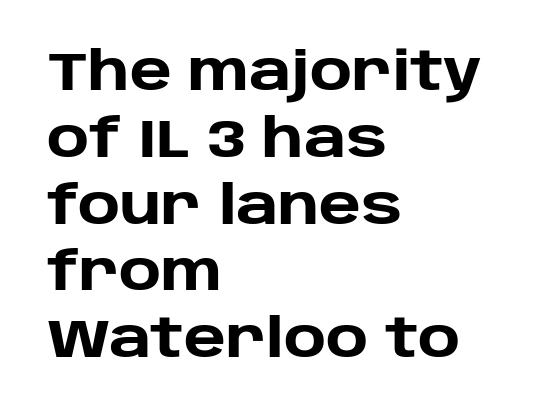
Q: Is the text bold? A: Yes.
Q: Is the text italic (slanted)? A: No, it is upright.
Q: Is the typeface a serif or a sans-serif typeface? A: Sans-serif.
Q: Is the text underlined? A: No.
Q: How is the paragraph aligned? A: Left-aligned.
Q: Is the spacing between letters normal or unusually wide? A: Normal.
Q: Is the spacing between lines tight, normal or loose? A: Normal.
Q: Width (condensed, normal, or wide)? A: Normal.
Q: Stroke contrast? A: Low.
Q: x-height? A: Large.
Q: Monospaced? A: No.
